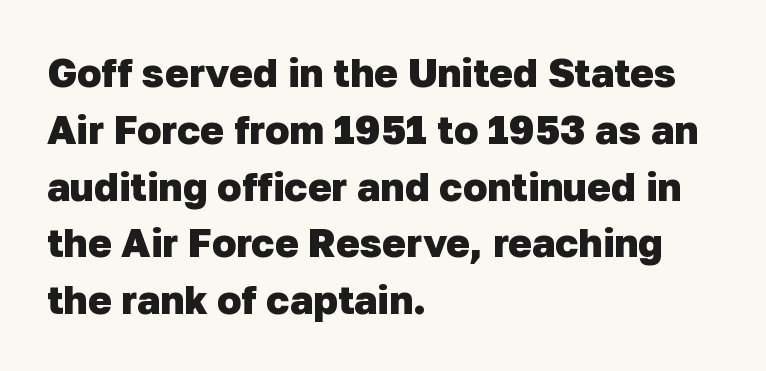
Regarding leading, the lines here are spaced in the standard way. You'd pick this weight for a headline — it's a proper bold. No word sits above an underline. You can tell from the bare stems that sans-serif type was used. Note the varied advance widths — an 'i' is clearly narrower than an 'm'.
